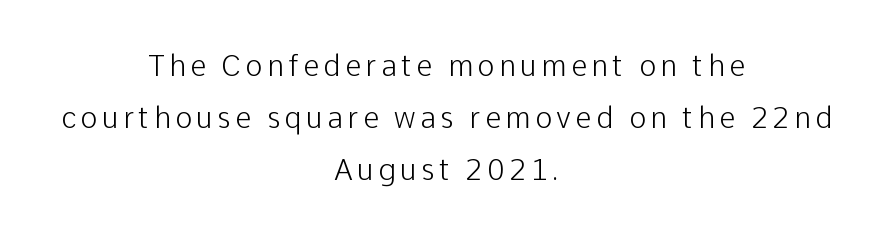
Q: Is the text bold? A: No.
Q: Is the text italic (slanted)? A: No, it is upright.
Q: Is the typeface a serif or a sans-serif typeface? A: Sans-serif.
Q: Is the text underlined? A: No.
Q: How is the paragraph aligned? A: Centered.
Q: Width (condensed, normal, or wide)? A: Normal.
Q: Stroke contrast? A: Low.
Q: x-height? A: Medium.
Q: Monospaced? A: No.
